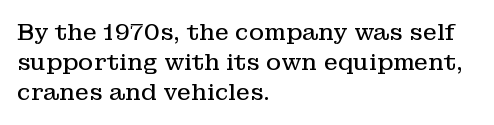
The image shows 23 px text type, upright; set left-aligned, normal line spacing (1.31x), normal letter spacing, not underlined.
